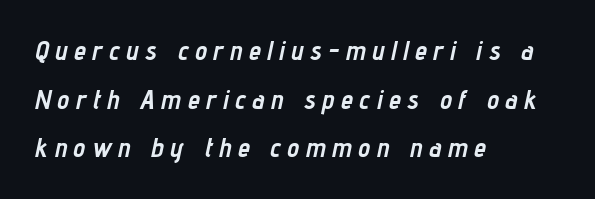
{"italic": "yes", "lean": "right", "slant_degrees": 12, "bold": "yes", "underline": "no", "align": "left", "line_spacing_ratio": 1.8, "letter_spacing": "wide", "letter_spacing_em": 0.25, "glyph_px": 27}
